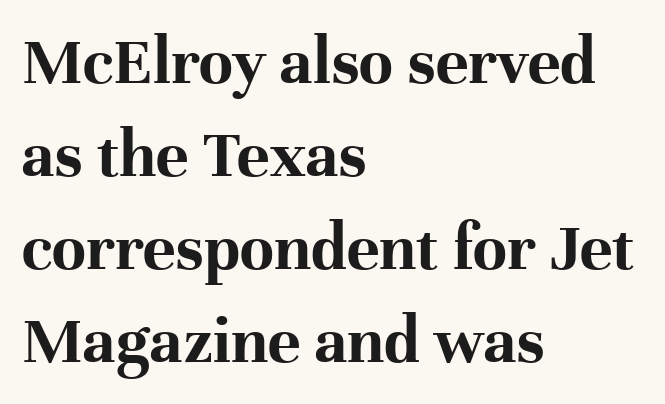
Nothing unusual about the tracking: characters are spaced as the font intends. No word sits above an underline. Does the type have serifs? Yes, each stem ends in a small foot. Does the lettering tilt? It doesn't — this is upright. These lines carry a lot of weight — the face is fully bold.
